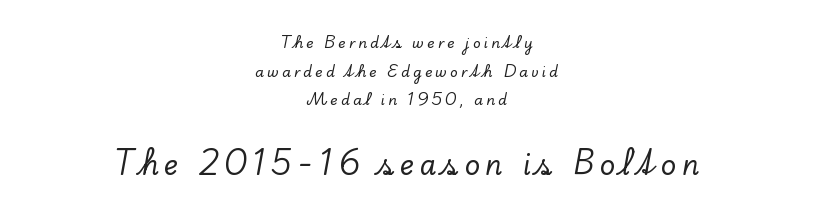
{"underline": "no", "align": "center", "line_spacing": "loose", "line_spacing_ratio": 2.05, "letter_spacing": "wide", "letter_spacing_em": 0.22, "larger_block": "second", "size_ratio": 1.93, "glyph_px": 27}
